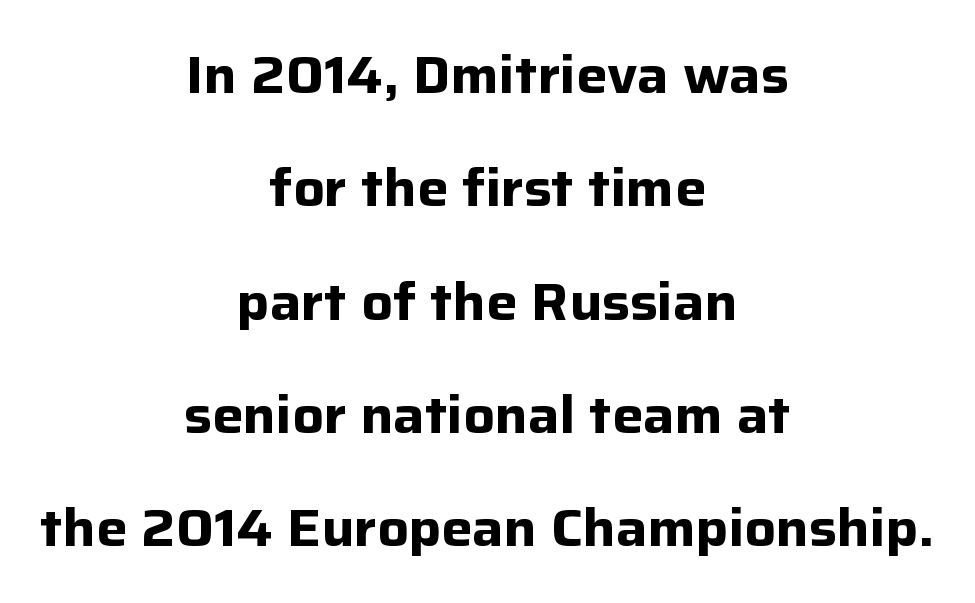
This sample has the flowing, uneven cadence of proportional lettering. Are there feet on the stems? There aren't — it's a sans. It's the straight-up-and-down kind of type. I'd describe the lettering as bold — thick and assertive. Airy leading. How are the letters spaced? Ordinarily, with no added tracking.
